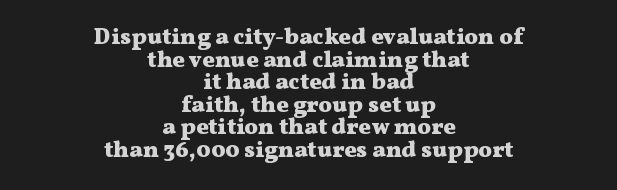
Vertical strokes here are truly vertical. Heavy, bold letterforms. Descenders are the only things crossing below the line. A typesetter would call this zero additional tracking. The typesetter chose a symmetrical, centered arrangement here.
